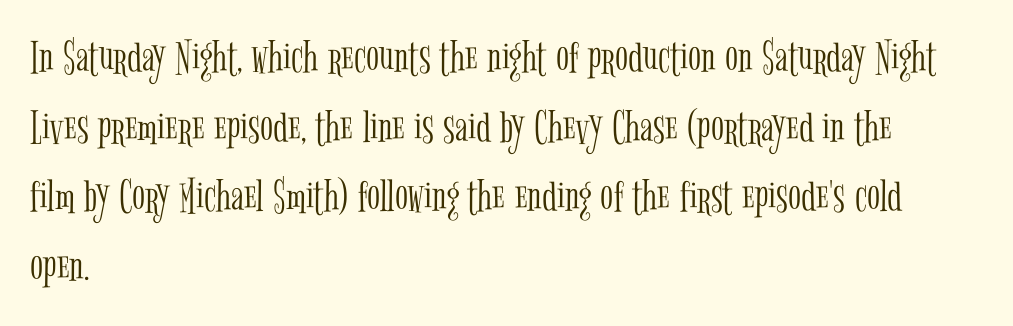
The image shows 48 px light, condensed serif type, upright; set left-aligned, normal line spacing (1.45x), normal letter spacing, not underlined; low stroke contrast and a medium x-height.
